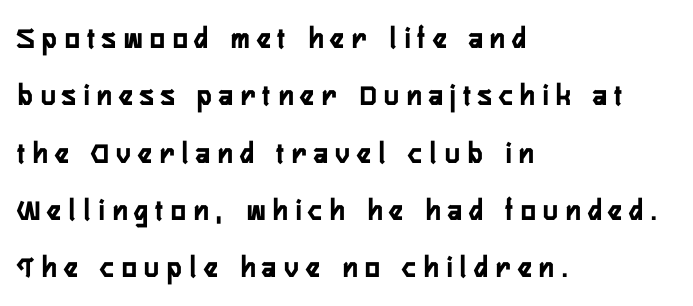
The image shows 31 px semibold, condensed sans-serif type, upright; set left-aligned, line spacing 1.85x, unusually wide letter spacing (+0.25 em), not underlined; low stroke contrast and a medium x-height.
